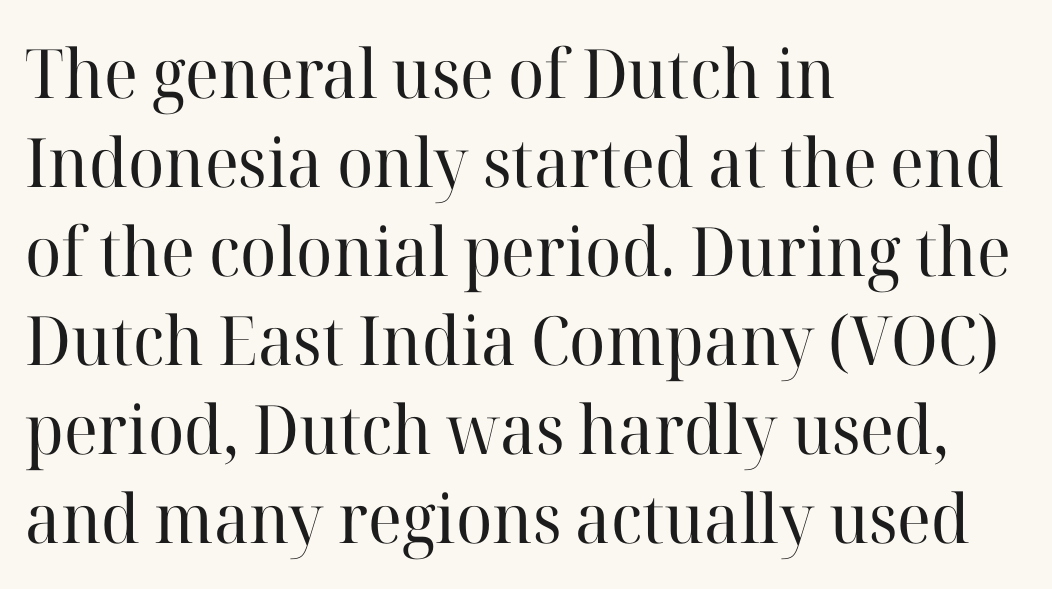
Q: Is the text bold? A: No.
Q: Is the text italic (slanted)? A: No, it is upright.
Q: Is the typeface a serif or a sans-serif typeface? A: Serif.
Q: Is the text underlined? A: No.
Q: How is the paragraph aligned? A: Left-aligned.
Q: Is the spacing between letters normal or unusually wide? A: Normal.
Q: Is the spacing between lines tight, normal or loose? A: Normal.
Q: Width (condensed, normal, or wide)? A: Normal.
Q: Stroke contrast? A: High.
Q: x-height? A: Medium.
Q: Monospaced? A: No.
